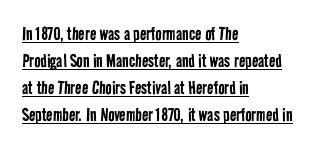
{"bold": "no", "underline": "yes", "align": "left", "line_spacing": "normal", "line_spacing_ratio": 1.28, "letter_spacing": "normal", "letter_spacing_em": 0.0, "glyph_px": 21}
